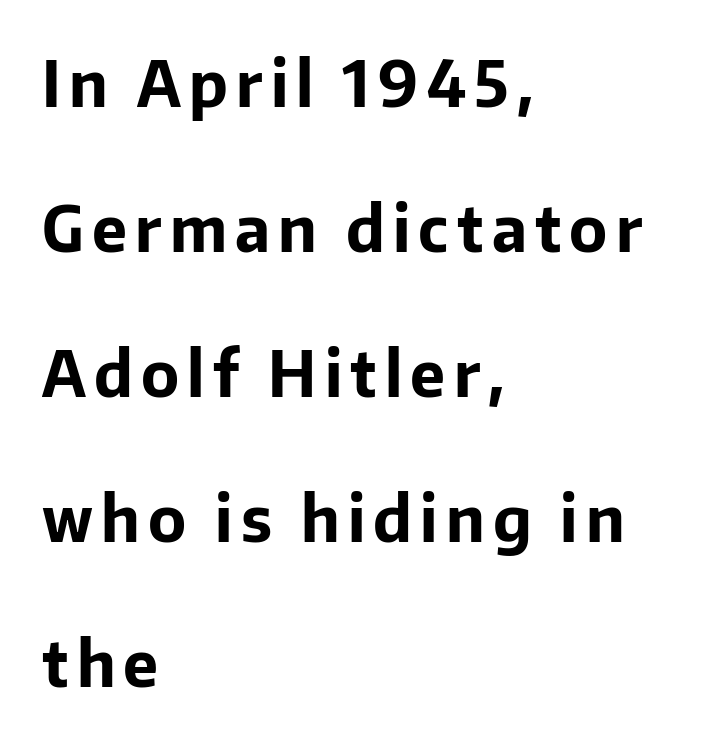
The image shows 63 px bold sans-serif type, upright; set left-aligned, loose line spacing (2.3x), not underlined; low stroke contrast and a medium x-height.
